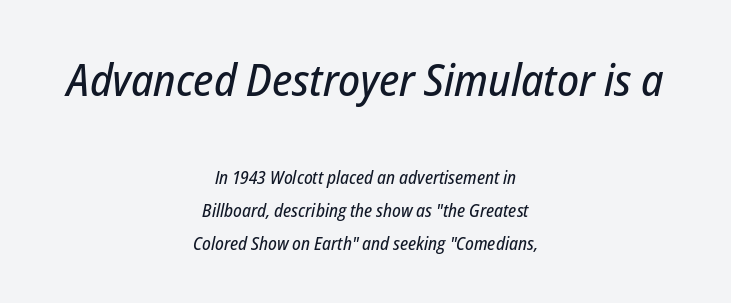
Q: Is the text italic (slanted)? A: Yes, it leans right by about 12 degrees.
Q: Is the text underlined? A: No.
Q: How is the paragraph aligned? A: Centered.
Q: Is the spacing between letters normal or unusually wide? A: Normal.
Q: Which block of text is set in a larger size, the first (top) or the second (bottom)? A: The first (top) one.
Q: Width (condensed, normal, or wide)? A: Condensed.
Q: Stroke contrast? A: Low.
Q: x-height? A: Medium.
Q: Monospaced? A: No.
